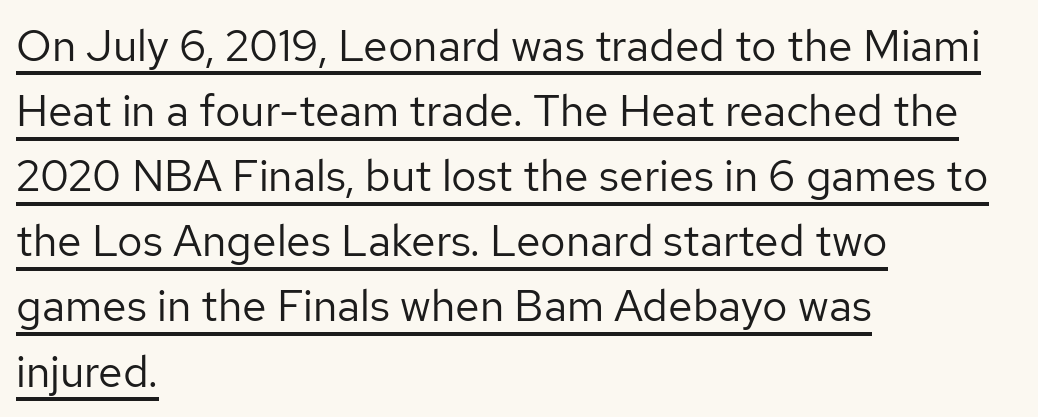
The image shows 44 px regular-weight sans-serif type, upright; set left-aligned, normal line spacing (1.48x), normal letter spacing, underlined; low stroke contrast and a medium x-height.
